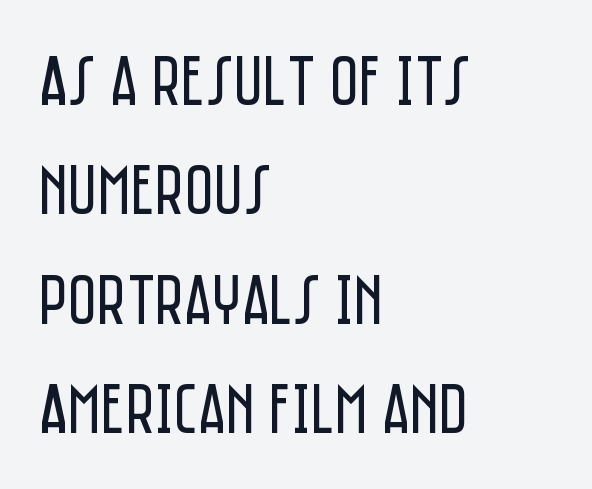
The typography opts for an upright posture over an oblique one. Underlining? Definitely not there. The typesetter chose a ragged-right arrangement here. The weight tops out at a normal text grade. Does the leading feel generous? No, just average.
